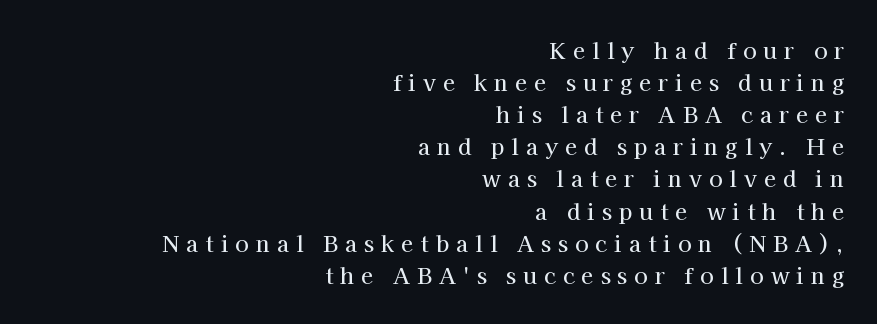
The image shows 22 px text type, upright; set right-aligned, normal line spacing (1.46x), unusually wide letter spacing (+0.32 em), not underlined.
